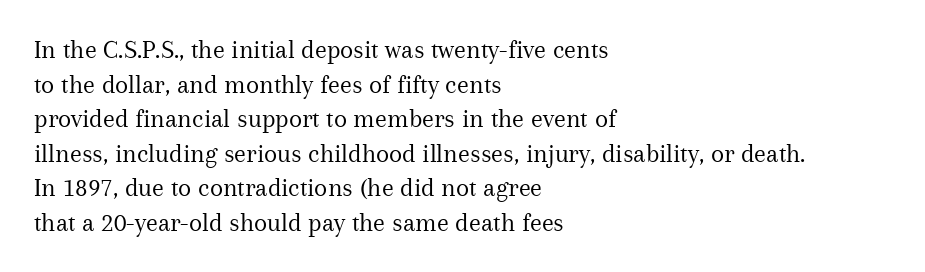
{"italic": "no", "bold": "no", "underline": "no", "align": "left", "line_spacing": "normal", "line_spacing_ratio": 1.28, "letter_spacing": "normal", "letter_spacing_em": 0.0, "glyph_px": 27}
